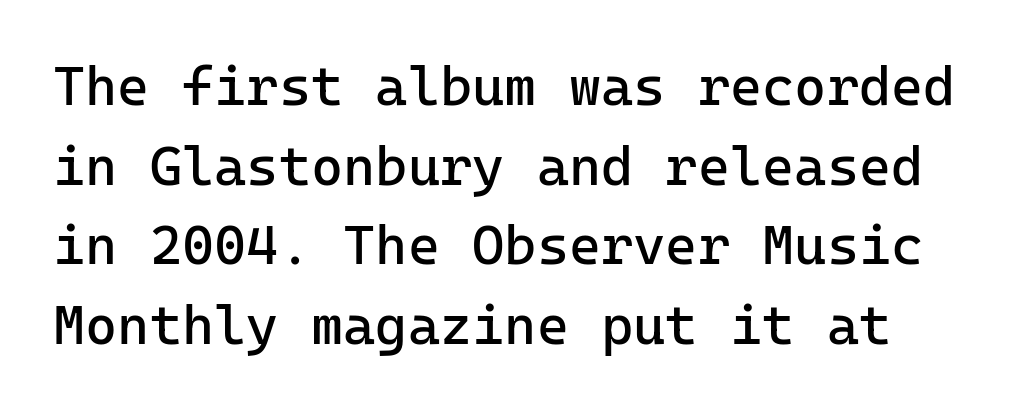
{"serif": "no", "italic": "no", "bold": "no", "weight": "regular", "width": "normal", "stroke_contrast": "low", "x_height": "medium", "monospaced": "yes", "underline": "no", "line_spacing": "normal", "line_spacing_ratio": 1.45, "letter_spacing": "normal", "letter_spacing_em": 0.0, "glyph_px": 55}
